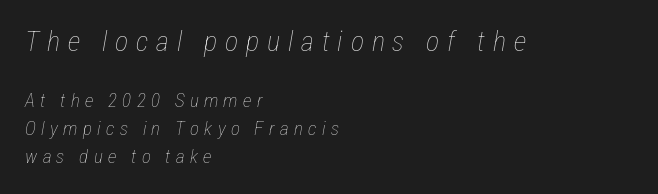
The image shows 28 px thin, condensed type, italic (leaning right); set left-aligned, normal line spacing (1.48x), unusually wide letter spacing (+0.28 em), not underlined; the first (top) block is 1.47x larger; low stroke contrast and a medium x-height.
